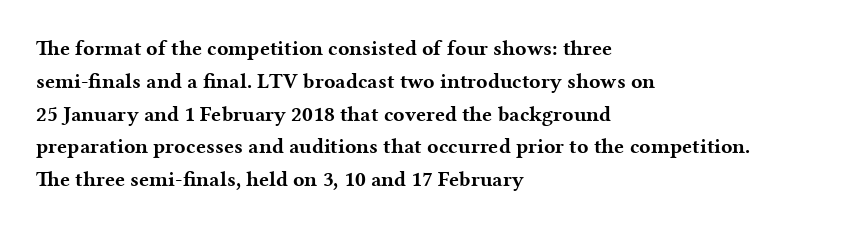
{"italic": "no", "bold": "yes", "underline": "no", "align": "left", "line_spacing": "normal", "line_spacing_ratio": 1.56, "letter_spacing": "normal", "letter_spacing_em": 0.0, "glyph_px": 21}
